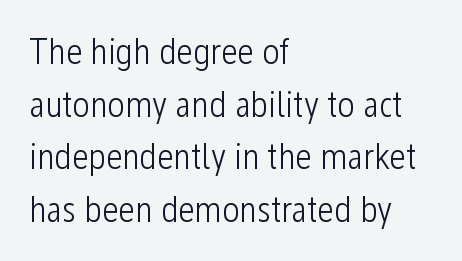
The image shows 37 px light, condensed sans-serif type, upright; set left-aligned, normal line spacing (1.42x), normal letter spacing, not underlined; low stroke contrast and a medium x-height.
